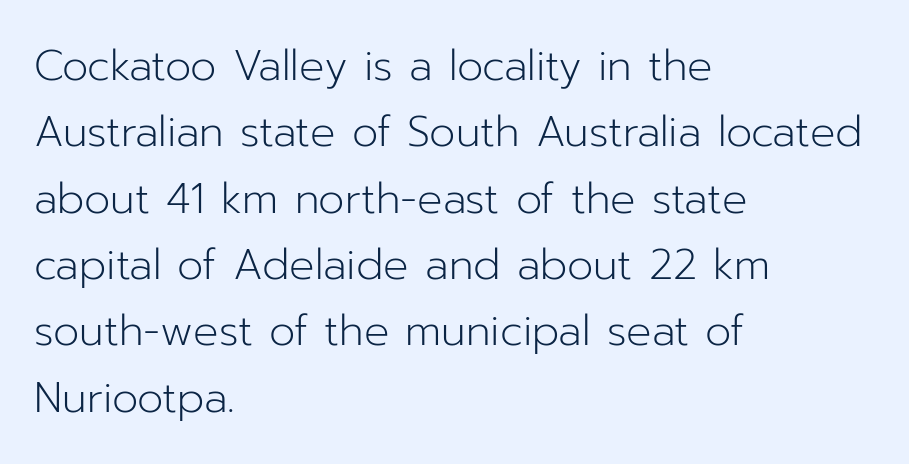
Q: Is the text bold? A: No.
Q: Is the text italic (slanted)? A: No, it is upright.
Q: Is the typeface a serif or a sans-serif typeface? A: Sans-serif.
Q: Is the text underlined? A: No.
Q: How is the paragraph aligned? A: Left-aligned.
Q: Is the spacing between letters normal or unusually wide? A: Normal.
Q: Is the spacing between lines tight, normal or loose? A: Normal.
Q: Width (condensed, normal, or wide)? A: Normal.
Q: Stroke contrast? A: Low.
Q: x-height? A: Medium.
Q: Monospaced? A: No.
